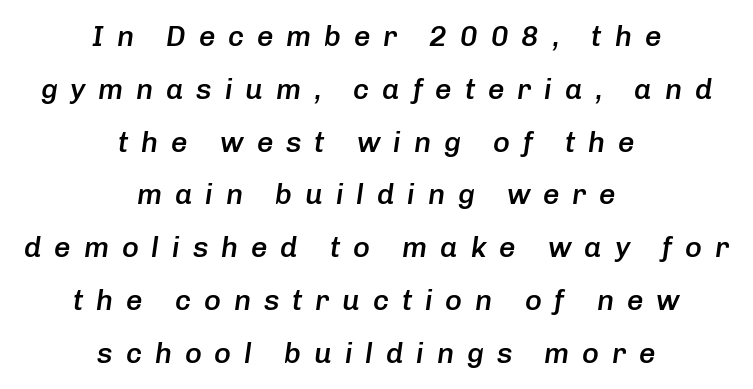
The image shows 29 px semibold type, italic (leaning right); set centered, line spacing 1.82x, unusually wide letter spacing (+0.44 em), not underlined; low stroke contrast and a medium x-height.
